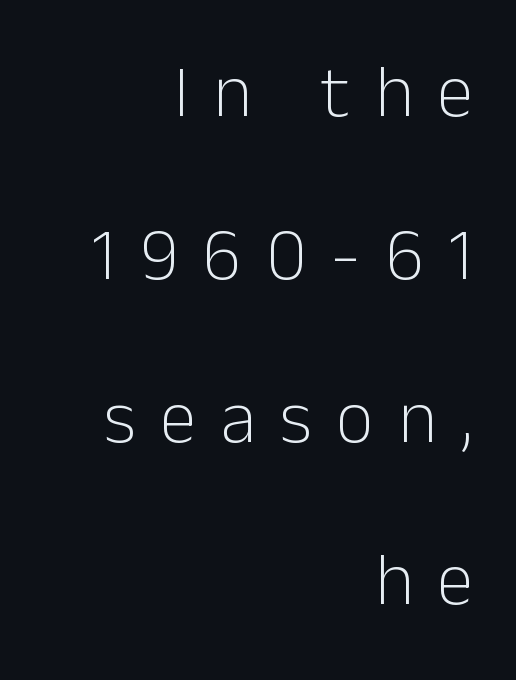
The image shows 74 px light sans-serif type, upright; set right-aligned, loose line spacing (2.2x), unusually wide letter spacing (+0.33 em), not underlined; low stroke contrast and a medium x-height.
